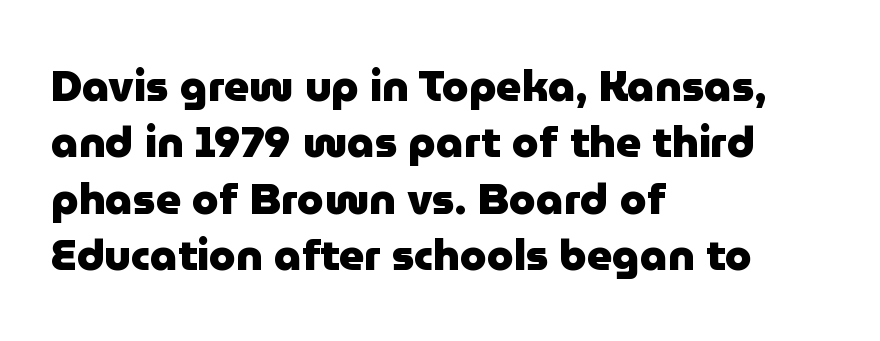
The rendering uses a bold face; every stroke is thick and dark. Ordinary non-slanted type is in use. The rows are spaced the way most documents space them. The passage shown is not underscored anywhere. The ragged edge is on the right, which tells us the setting is flush left.
